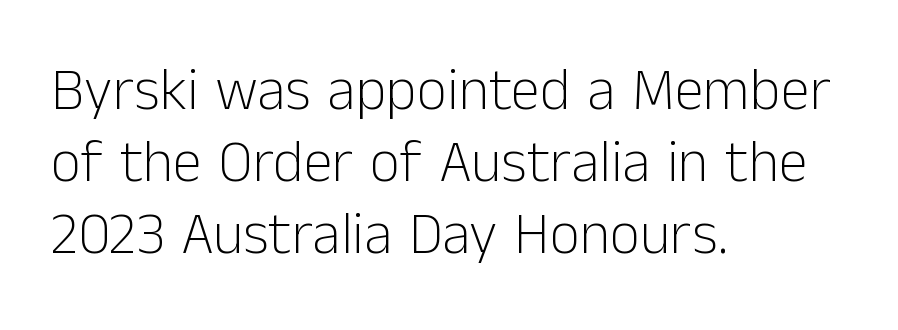
{"serif": "no", "italic": "no", "bold": "no", "weight": "light", "width": "normal", "stroke_contrast": "low", "x_height": "medium", "monospaced": "no", "underline": "no", "align": "left", "line_spacing_ratio": 1.22, "letter_spacing": "normal", "letter_spacing_em": 0.0, "glyph_px": 59}
